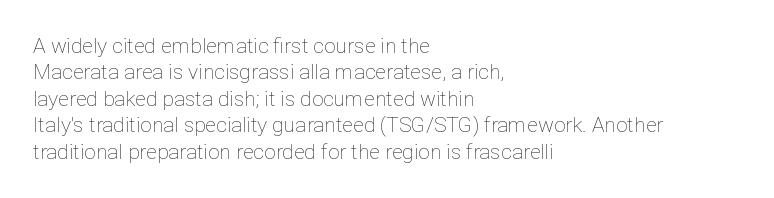
{"italic": "no", "bold": "no", "underline": "no", "align": "left", "line_spacing": "normal", "line_spacing_ratio": 1.26, "letter_spacing": "normal", "letter_spacing_em": 0.0, "glyph_px": 21}
